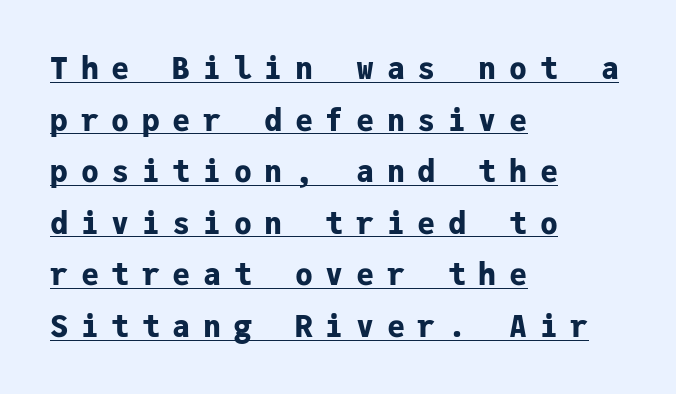
{"serif": "no", "italic": "no", "bold": "yes", "weight": "bold", "width": "normal", "stroke_contrast": "low", "x_height": "medium", "monospaced": "yes", "underline": "yes", "align": "left", "line_spacing_ratio": 1.72, "letter_spacing": "wide", "letter_spacing_em": 0.42, "glyph_px": 30}
